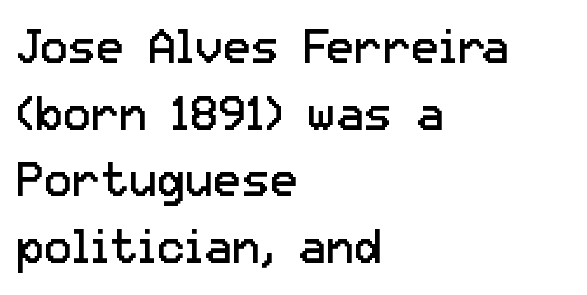
Q: Is the text bold? A: No.
Q: Is the text italic (slanted)? A: No, it is upright.
Q: Is the typeface a serif or a sans-serif typeface? A: Sans-serif.
Q: Is the text underlined? A: No.
Q: How is the paragraph aligned? A: Left-aligned.
Q: Is the spacing between letters normal or unusually wide? A: Normal.
Q: Is the spacing between lines tight, normal or loose? A: Normal.
Q: Width (condensed, normal, or wide)? A: Normal.
Q: Stroke contrast? A: Low.
Q: x-height? A: Medium.
Q: Monospaced? A: No.
